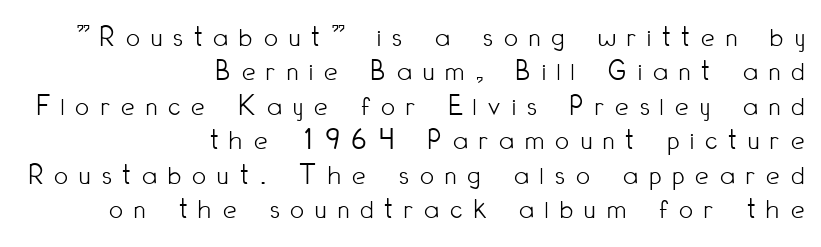
The image shows 30 px light, condensed sans-serif type, upright; set right-aligned, tight line spacing (1.15x), unusually wide letter spacing (+0.38 em), not underlined; low stroke contrast and a small x-height.
